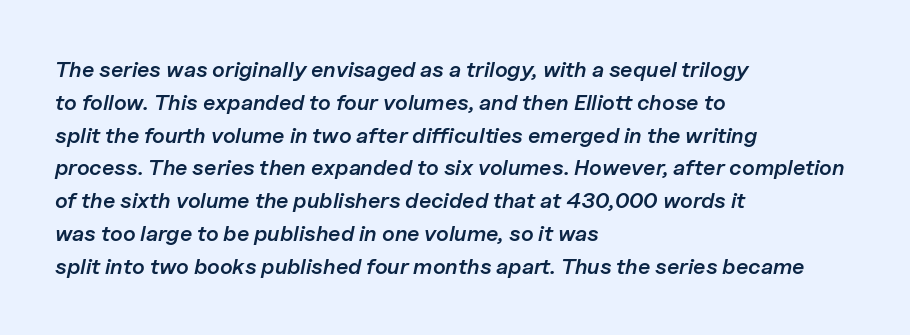
The image shows 22 px text type, italic (leaning right); set left-aligned, normal line spacing (1.49x), normal letter spacing, not underlined.
